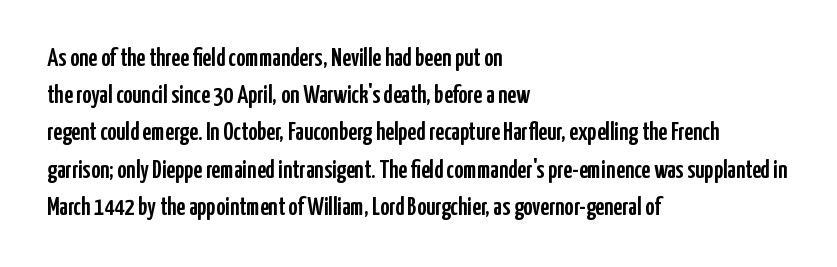
Designer's note — italics off, roman on. Compared with typical paragraphs, the rows here are spaced about the same. No word sits above an underline. Left-aligned paragraph, ragged on the right. This sample uses plain, unmodified letter spacing.
